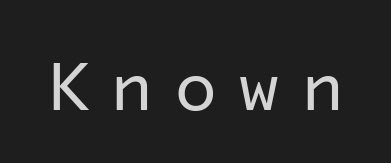
Q: Is the text bold? A: No.
Q: Is the text italic (slanted)? A: No, it is upright.
Q: Is the typeface a serif or a sans-serif typeface? A: Sans-serif.
Q: Is the text underlined? A: No.
Q: Is the spacing between letters normal or unusually wide? A: Unusually wide.
Q: Width (condensed, normal, or wide)? A: Normal.
Q: Stroke contrast? A: Low.
Q: x-height? A: Medium.
Q: Monospaced? A: Yes.
